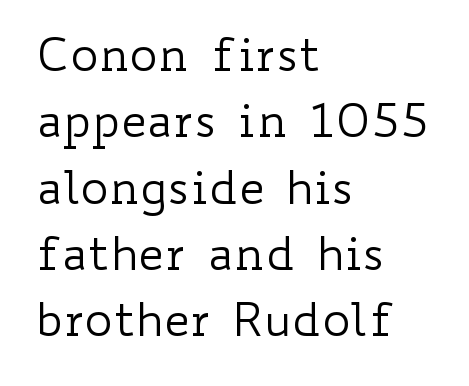
Q: Is the text bold? A: No.
Q: Is the text italic (slanted)? A: No, it is upright.
Q: Is the text underlined? A: No.
Q: How is the paragraph aligned? A: Left-aligned.
Q: Is the spacing between letters normal or unusually wide? A: Normal.
Q: Is the spacing between lines tight, normal or loose? A: Normal.
Q: Width (condensed, normal, or wide)? A: Wide.
Q: Stroke contrast? A: Low.
Q: x-height? A: Small.
Q: Monospaced? A: No.
